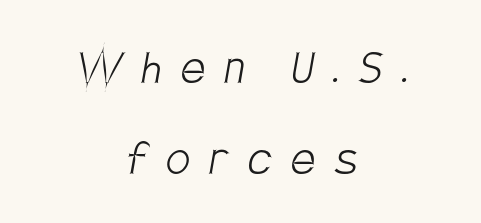
{"serif": "no", "bold": "no", "weight": "light", "width": "condensed", "stroke_contrast": "low", "x_height": "large", "monospaced": "no", "underline": "no", "align": "center", "line_spacing": "normal", "line_spacing_ratio": 1.69, "letter_spacing": "wide", "letter_spacing_em": 0.36, "glyph_px": 54}
